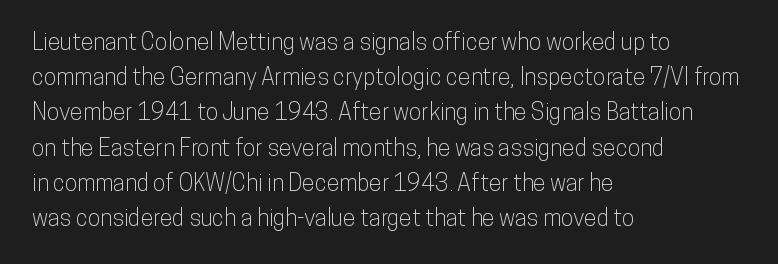
Q: Is the text italic (slanted)? A: No, it is upright.
Q: Is the text underlined? A: No.
Q: How is the paragraph aligned? A: Left-aligned.
Q: Is the spacing between letters normal or unusually wide? A: Normal.
Q: Is the spacing between lines tight, normal or loose? A: Normal.
